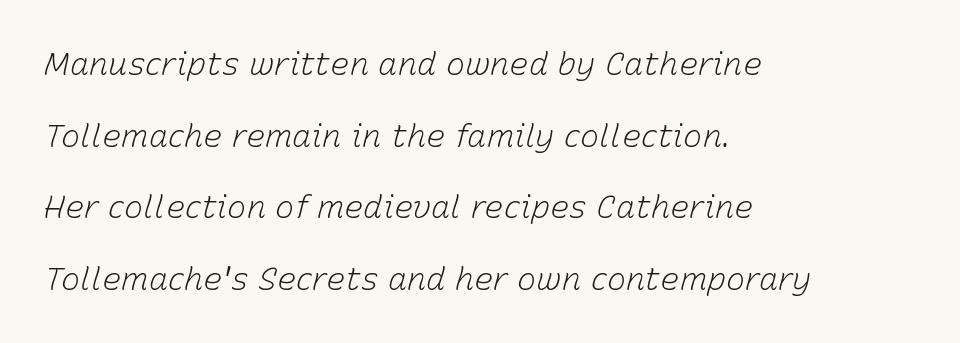
Q: Is the text bold? A: No.
Q: Is the text italic (slanted)? A: Yes, it leans right by about 15 degrees.
Q: Is the text underlined? A: No.
Q: How is the paragraph aligned? A: Left-aligned.
Q: Is the spacing between letters normal or unusually wide? A: Normal.
Q: Is the spacing between lines tight, normal or loose? A: Loose.
Q: Width (condensed, normal, or wide)? A: Normal.
Q: Stroke contrast? A: Low.
Q: x-height? A: Medium.
Q: Monospaced? A: No.
